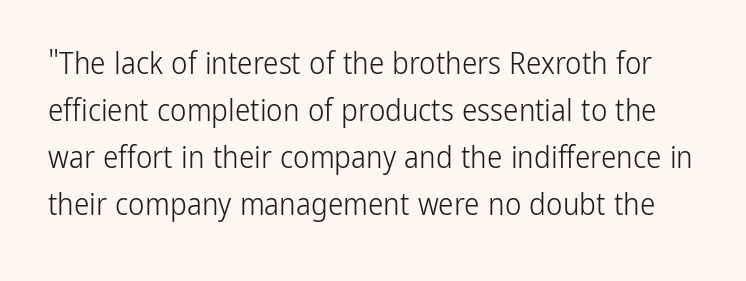
Q: Is the text bold? A: No.
Q: Is the text italic (slanted)? A: No, it is upright.
Q: Is the typeface a serif or a sans-serif typeface? A: Sans-serif.
Q: Is the text underlined? A: No.
Q: Is the spacing between letters normal or unusually wide? A: Normal.
Q: Is the spacing between lines tight, normal or loose? A: Normal.
Q: Width (condensed, normal, or wide)? A: Condensed.
Q: Stroke contrast? A: Low.
Q: x-height? A: Medium.
Q: Monospaced? A: No.
